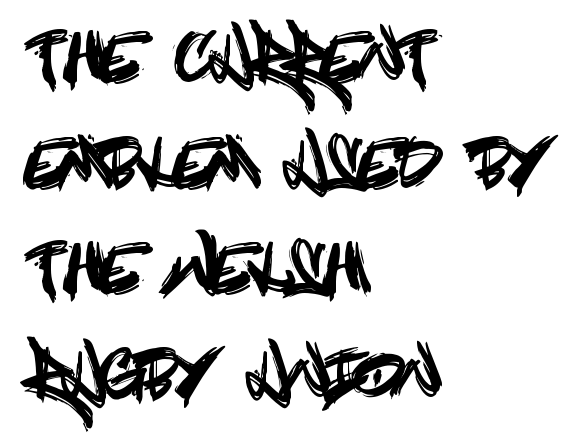
Underline: absent. What stands out about the letter spacing? Nothing — it is the standard amount. In terms of letterform style, serifs are entirely absent. Honestly, the row spacing looks completely unremarkable.
